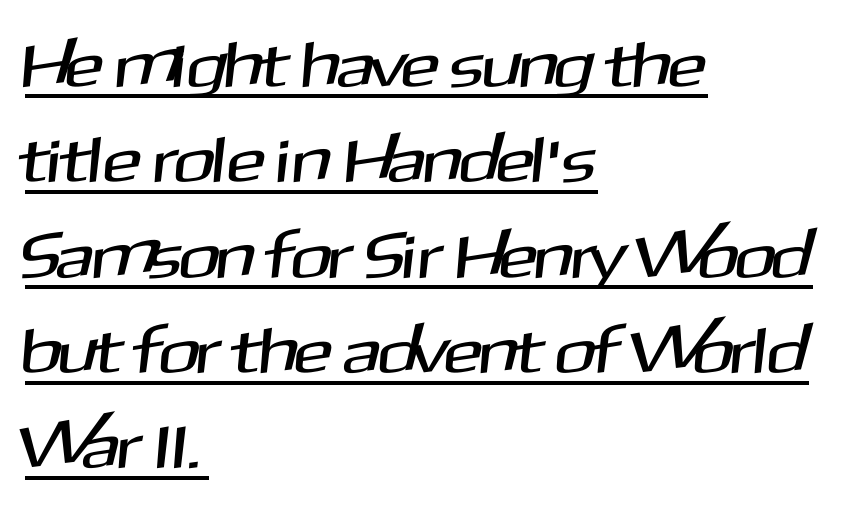
{"serif": "no", "width": "normal", "stroke_contrast": "medium", "x_height": "medium", "monospaced": "no", "underline": "yes", "align": "left", "line_spacing": "normal", "line_spacing_ratio": 1.49, "letter_spacing": "normal", "letter_spacing_em": 0.0, "glyph_px": 64}
